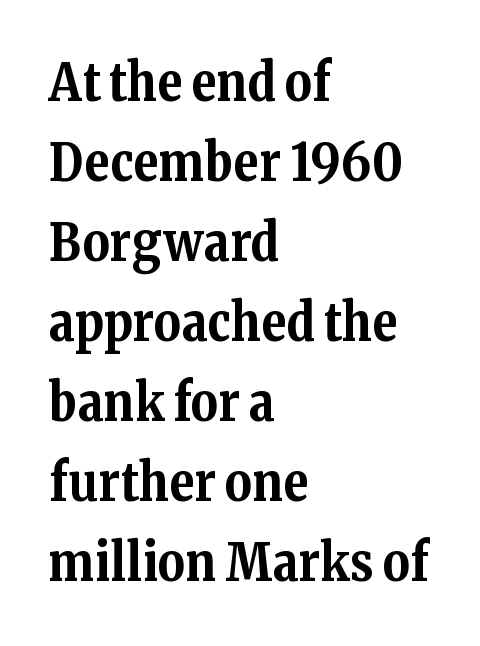
The image shows 52 px bold serif type, upright; set left-aligned, normal line spacing (1.54x), normal letter spacing, not underlined; medium stroke contrast and a medium x-height.
